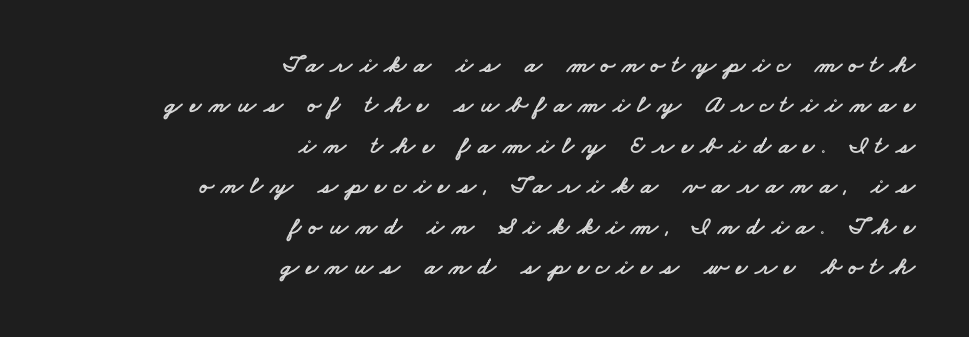
Reading down the column, the eye jumps a familiar distance to each next line. A student would call this right alignment; a typographer would say flush right, rag left. Check under the words: just untouched page. The letterforms stand isolated, each surrounded by extra space.
